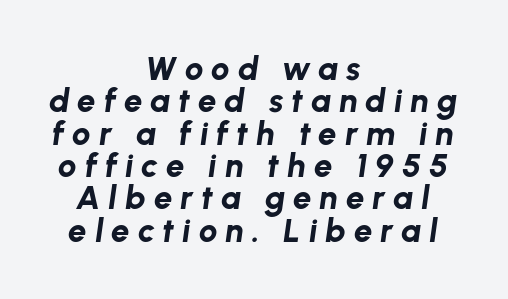
The image shows 33 px bold type, italic (leaning right); set centered, tight line spacing (0.98x), unusually wide letter spacing (+0.24 em), not underlined; low stroke contrast and a medium x-height.
